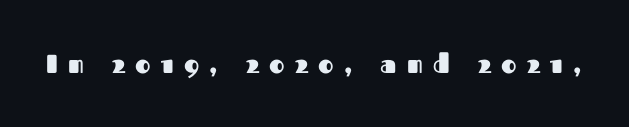
The image shows 26 px bold type, upright; set unusually wide letter spacing (+0.39 em), not underlined.
